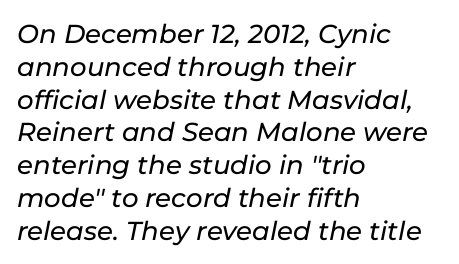
Q: Is the text italic (slanted)? A: Yes, it leans right by about 11 degrees.
Q: Is the text underlined? A: No.
Q: How is the paragraph aligned? A: Left-aligned.
Q: Is the spacing between letters normal or unusually wide? A: Normal.
Q: Is the spacing between lines tight, normal or loose? A: Normal.
